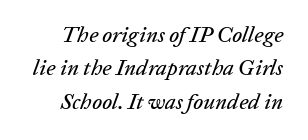
Q: Is the text italic (slanted)? A: Yes, it leans right by about 20 degrees.
Q: Is the text underlined? A: No.
Q: Is the spacing between letters normal or unusually wide? A: Normal.
Q: Is the spacing between lines tight, normal or loose? A: Normal.
